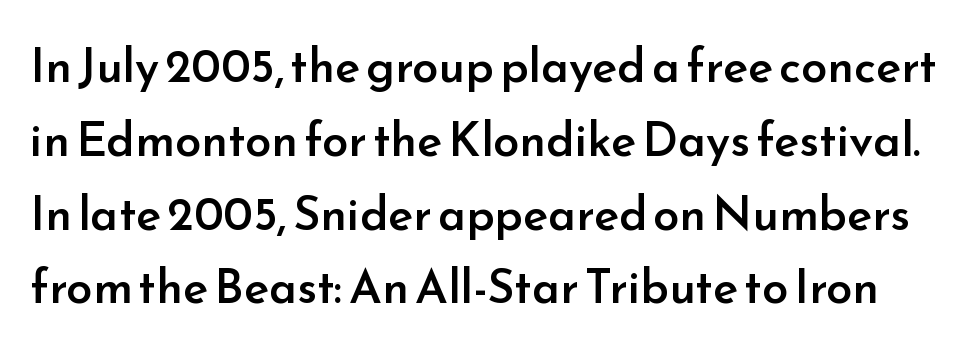
The image shows 47 px semibold sans-serif type, upright; set normal line spacing (1.57x), normal letter spacing, not underlined; low stroke contrast and a small x-height.
